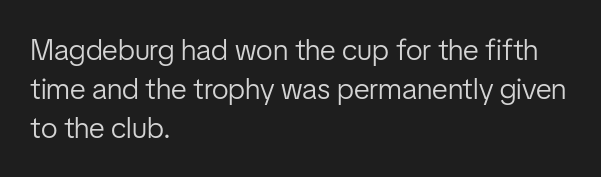
Q: Is the text bold? A: No.
Q: Is the text italic (slanted)? A: No, it is upright.
Q: Is the typeface a serif or a sans-serif typeface? A: Sans-serif.
Q: Is the text underlined? A: No.
Q: How is the paragraph aligned? A: Left-aligned.
Q: Is the spacing between letters normal or unusually wide? A: Normal.
Q: Is the spacing between lines tight, normal or loose? A: Normal.
Q: Width (condensed, normal, or wide)? A: Condensed.
Q: Stroke contrast? A: Low.
Q: x-height? A: Medium.
Q: Monospaced? A: No.
